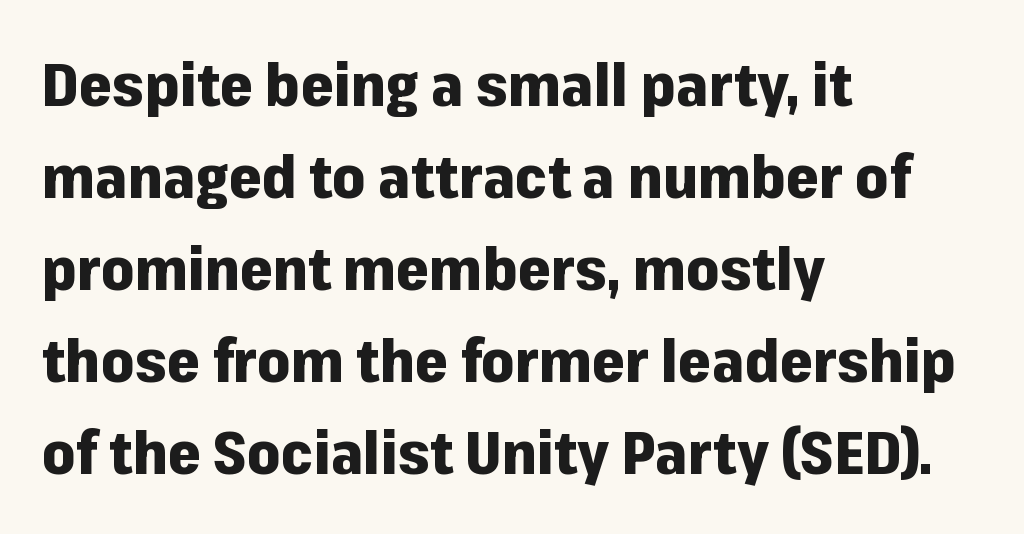
Summary of weight: heavy, a full bold. The rendering keeps characters at their native spacing. It's the straight-up-and-down kind of type. Descender tails drop into unmarked territory. Reading down the column, the eye jumps a familiar distance to each next line.
